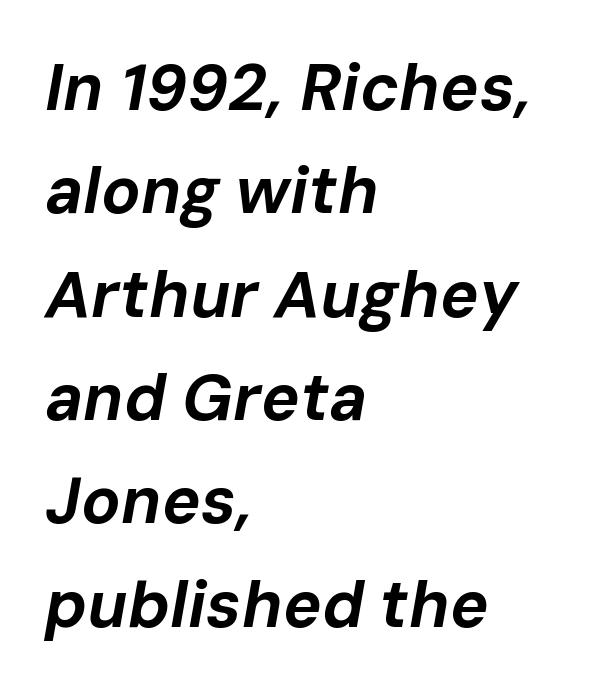
Students, observe: this is what conventionally led text looks like. The specimen omits any rule beneath the text block's lines. Is this a fixed-width face? No — the glyphs have proportional, varying widths. Weight: bold. The rendering anchors every line to the left-hand side. The letterforms sit shoulder to shoulder at normal distance.
